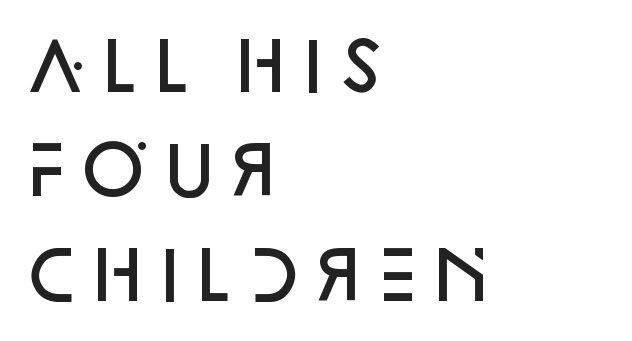
Do the characters align in a grid? No, the font is proportional. In CSS terms this would be text-align: left. Weight: semibold (demi). Glance below the letters and you will spot only blank space. These lines are composed in type without serifs.
